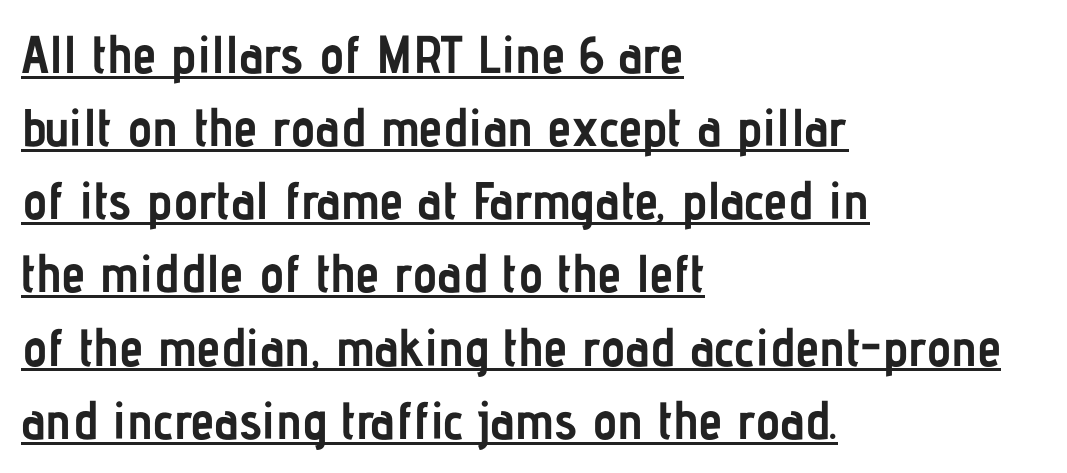
The image shows 53 px semibold, condensed sans-serif type, upright; set left-aligned, normal line spacing (1.38x), normal letter spacing, underlined; low stroke contrast and a medium x-height.
